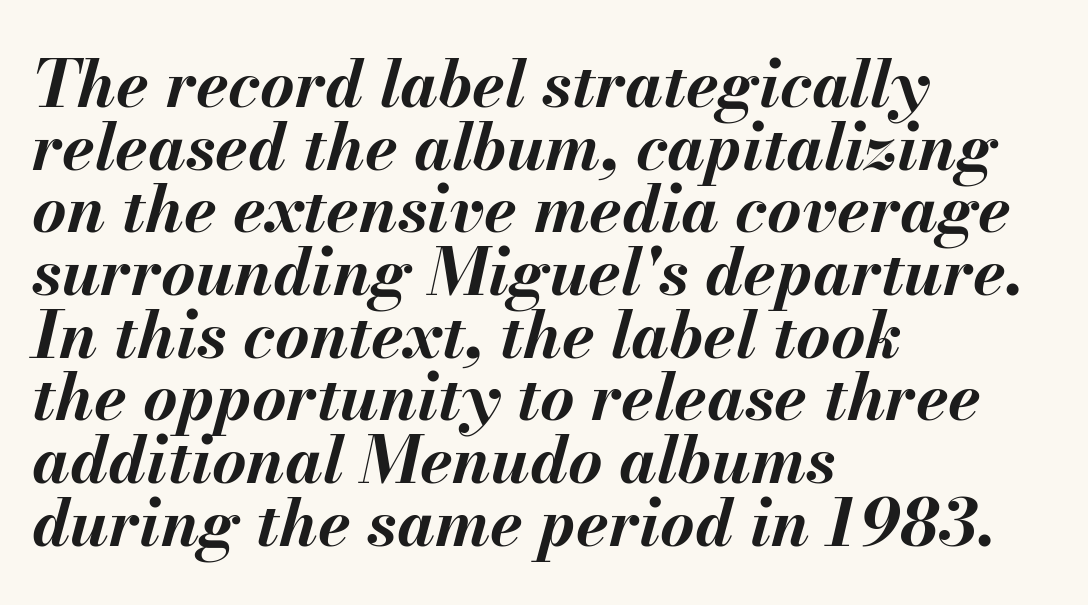
The image shows 66 px bold type, italic (leaning right); set left-aligned, tight line spacing (0.95x), normal letter spacing, not underlined; medium stroke contrast and a small x-height.
